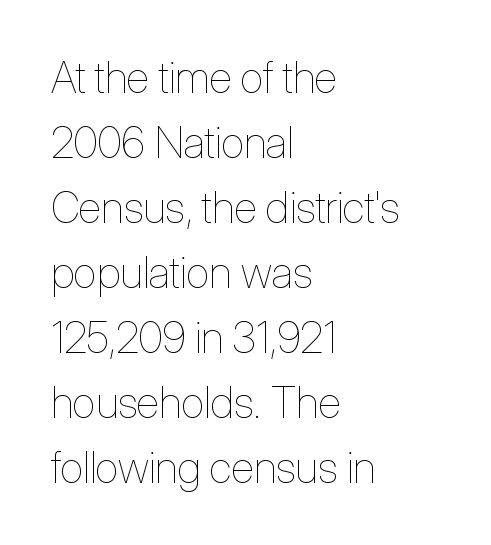
Q: Is the text bold? A: No.
Q: Is the text italic (slanted)? A: No, it is upright.
Q: Is the text underlined? A: No.
Q: How is the paragraph aligned? A: Left-aligned.
Q: Is the spacing between letters normal or unusually wide? A: Normal.
Q: Is the spacing between lines tight, normal or loose? A: Normal.
Q: Width (condensed, normal, or wide)? A: Condensed.
Q: Stroke contrast? A: Low.
Q: x-height? A: Medium.
Q: Monospaced? A: No.
